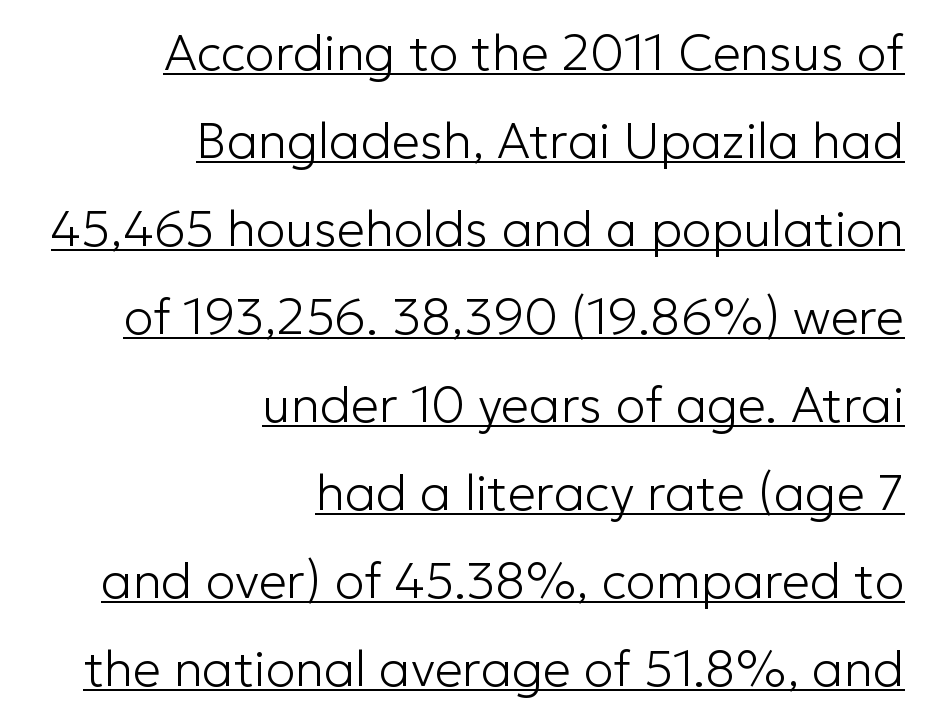
{"serif": "no", "italic": "no", "bold": "no", "weight": "light", "width": "normal", "stroke_contrast": "low", "x_height": "medium", "monospaced": "no", "underline": "yes", "align": "right", "line_spacing_ratio": 1.76, "letter_spacing": "normal", "letter_spacing_em": 0.0, "glyph_px": 50}
